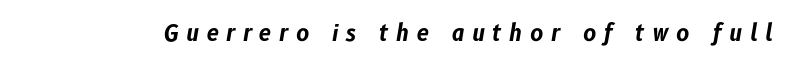
Weight: bold. Underline: absent. Characters are canted at an angle relative to the baseline's perpendicular. The type is letterspaced generously, with wide tracking.
